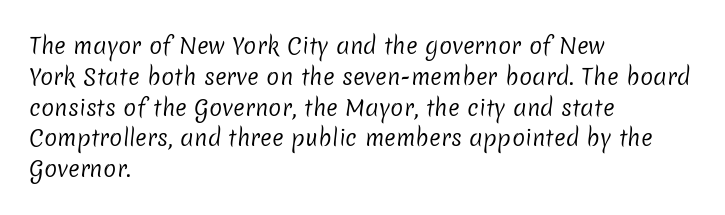
{"bold": "no", "underline": "no", "align": "left", "line_spacing": "normal", "line_spacing_ratio": 1.4, "letter_spacing": "normal", "letter_spacing_em": 0.0, "glyph_px": 22}
